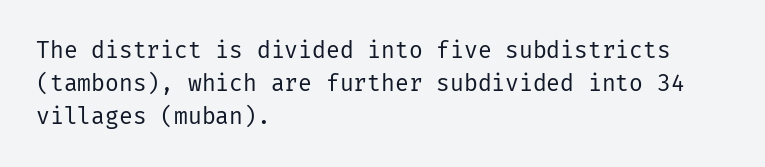
Q: Is the text bold? A: No.
Q: Is the text italic (slanted)? A: No, it is upright.
Q: Is the text underlined? A: No.
Q: How is the paragraph aligned? A: Left-aligned.
Q: Is the spacing between letters normal or unusually wide? A: Normal.
Q: Is the spacing between lines tight, normal or loose? A: Normal.
